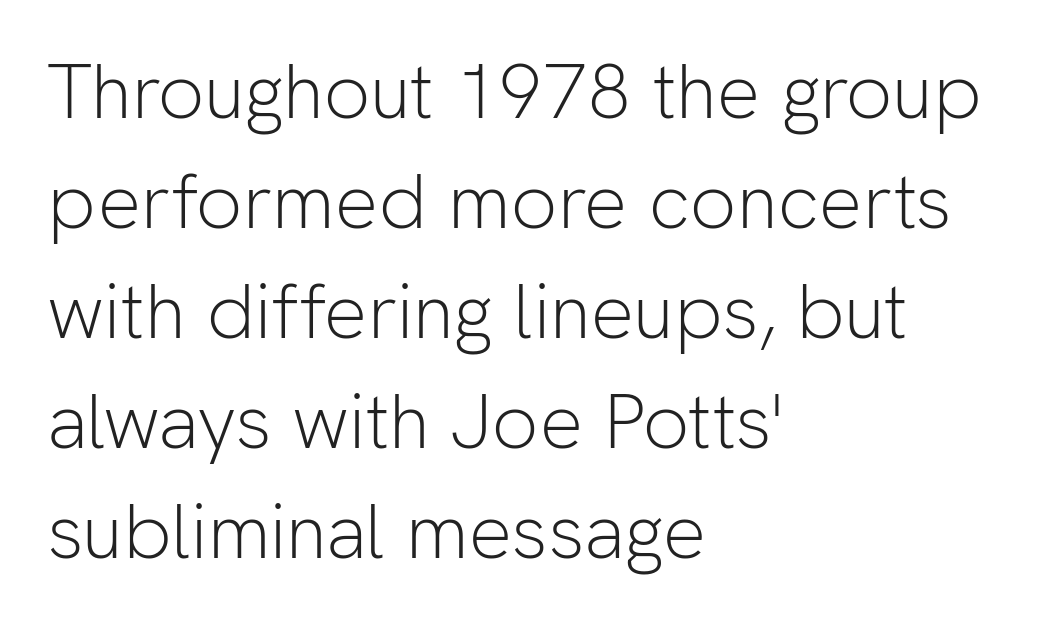
Q: Is the text bold? A: No.
Q: Is the text italic (slanted)? A: No, it is upright.
Q: Is the typeface a serif or a sans-serif typeface? A: Sans-serif.
Q: Is the text underlined? A: No.
Q: How is the paragraph aligned? A: Left-aligned.
Q: Is the spacing between letters normal or unusually wide? A: Normal.
Q: Is the spacing between lines tight, normal or loose? A: Normal.
Q: Width (condensed, normal, or wide)? A: Normal.
Q: Stroke contrast? A: Low.
Q: x-height? A: Medium.
Q: Monospaced? A: No.
